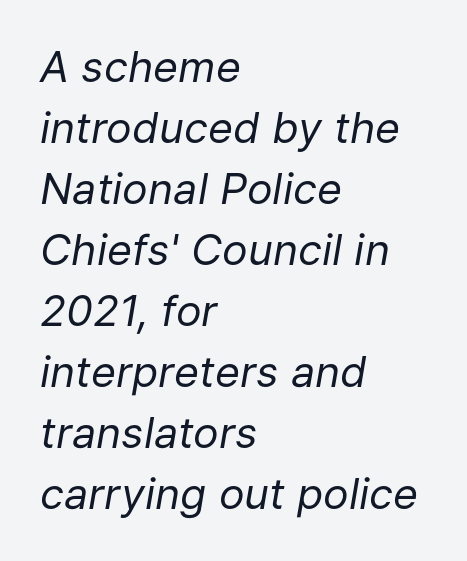
Q: Is the text bold? A: No.
Q: Is the text italic (slanted)? A: Yes, it leans right by about 9 degrees.
Q: Is the text underlined? A: No.
Q: How is the paragraph aligned? A: Left-aligned.
Q: Is the spacing between letters normal or unusually wide? A: Normal.
Q: Is the spacing between lines tight, normal or loose? A: Normal.
Q: Width (condensed, normal, or wide)? A: Normal.
Q: Stroke contrast? A: Low.
Q: x-height? A: Medium.
Q: Monospaced? A: No.
